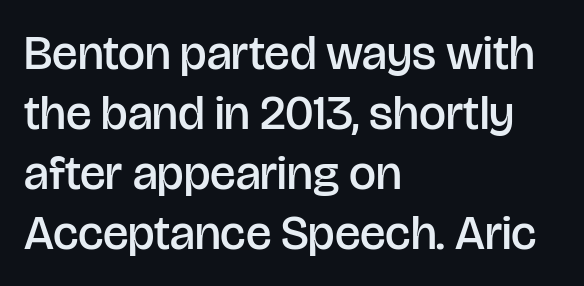
{"serif": "no", "italic": "no", "bold": "semi", "weight": "semibold", "width": "normal", "stroke_contrast": "low", "x_height": "large", "monospaced": "no", "underline": "no", "align": "left", "line_spacing": "normal", "line_spacing_ratio": 1.25, "letter_spacing": "normal", "letter_spacing_em": 0.0, "glyph_px": 48}
